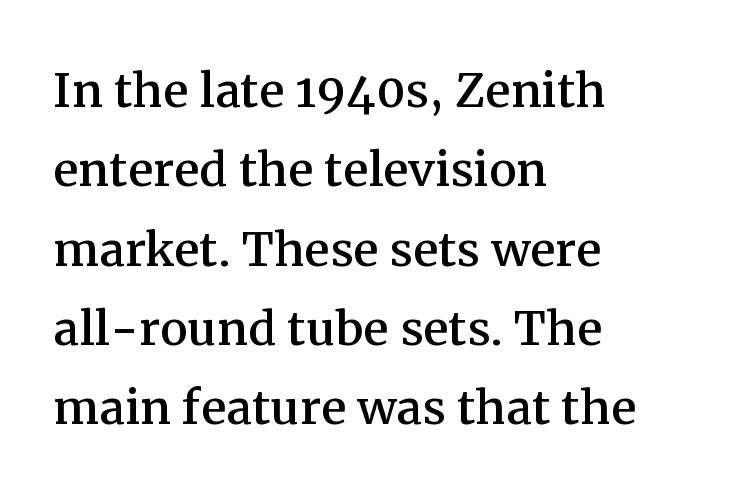
{"serif": "yes", "italic": "no", "width": "normal", "stroke_contrast": "medium", "x_height": "medium", "monospaced": "no", "underline": "no", "align": "left", "line_spacing": "normal", "line_spacing_ratio": 1.28, "letter_spacing": "normal", "letter_spacing_em": 0.0, "glyph_px": 62}
